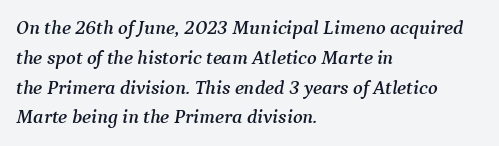
Q: Is the text italic (slanted)? A: Yes, it leans right by about 9 degrees.
Q: Is the text underlined? A: No.
Q: How is the paragraph aligned? A: Left-aligned.
Q: Is the spacing between letters normal or unusually wide? A: Normal.
Q: Is the spacing between lines tight, normal or loose? A: Normal.
